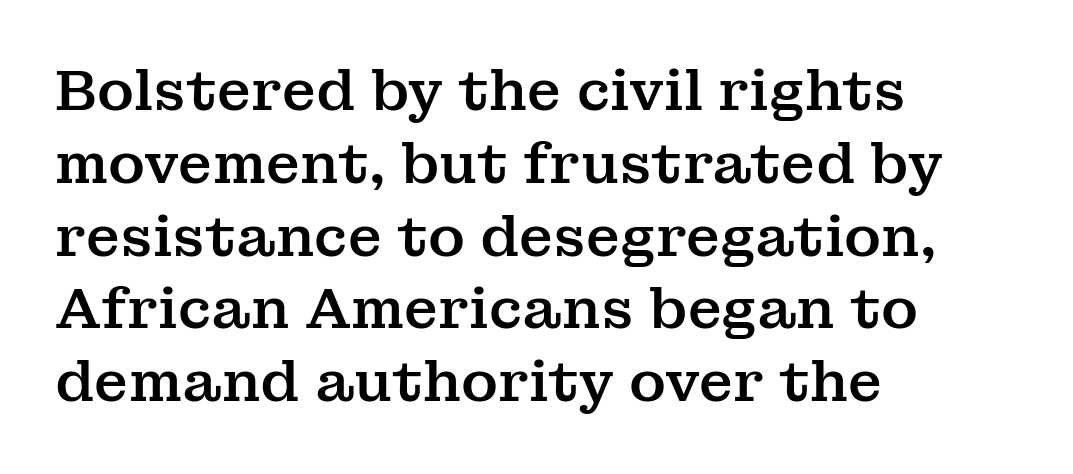
When letters stand straight like this, we call the style roman or upright. Small tapered or slab feet sit at the stroke ends, so this counts as serif. Vertically, the passage feels balanced, rows spaced as you'd expect. What stands out about the letter spacing? Nothing — it is the standard amount.
